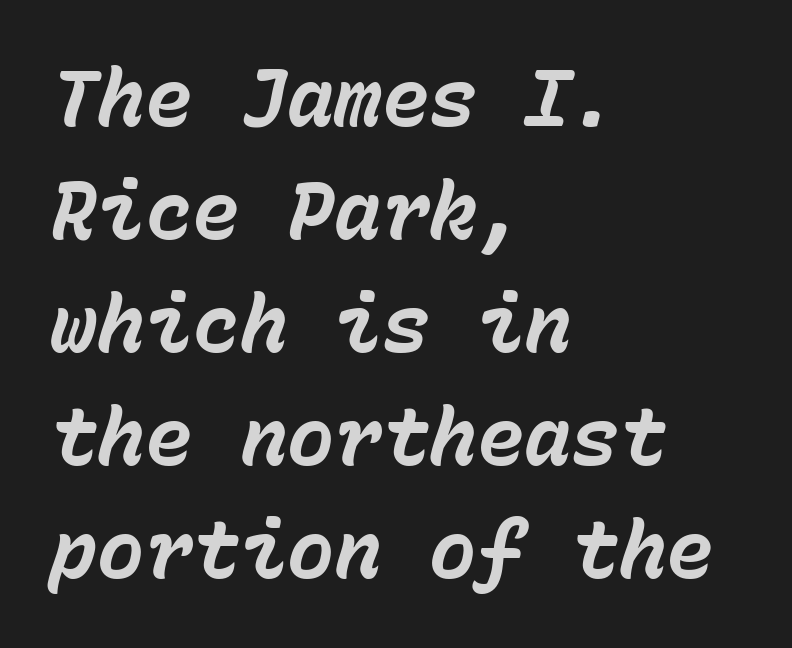
{"italic": "yes", "lean": "right", "slant_degrees": 15, "bold": "yes", "weight": "bold", "width": "normal", "stroke_contrast": "low", "x_height": "medium", "monospaced": "yes", "underline": "no", "align": "left", "line_spacing": "normal", "line_spacing_ratio": 1.43, "letter_spacing": "normal", "letter_spacing_em": 0.0, "glyph_px": 79}
